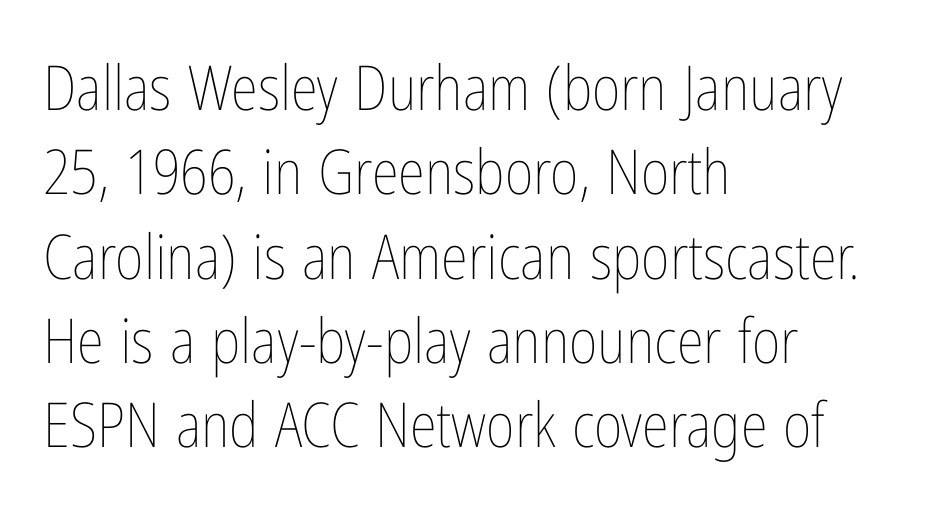
The image shows 62 px thin, condensed type, upright; set left-aligned, normal line spacing (1.36x), normal letter spacing, not underlined; low stroke contrast and a medium x-height.
